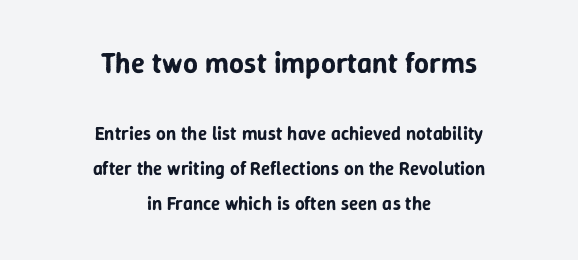
{"serif": "no", "italic": "no", "width": "normal", "stroke_contrast": "low", "x_height": "medium", "monospaced": "no", "underline": "no", "align": "center", "line_spacing_ratio": 1.85, "letter_spacing": "normal", "letter_spacing_em": 0.0, "larger_block": "first", "size_ratio": 1.53, "glyph_px": 29}
